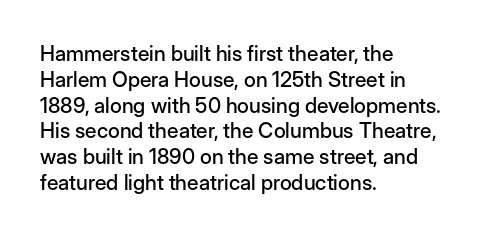
Underline: absent. This rendering uses left alignment, leaving the right contour irregular. A typesetter would mark this as roman, not italic. In terms of letterspacing, this is plain default setting.
